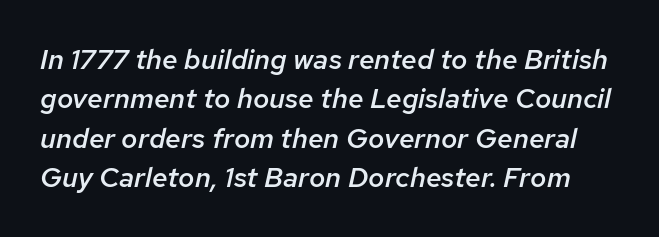
{"italic": "yes", "lean": "right", "slant_degrees": 12, "bold": "semi", "weight": "semibold", "width": "normal", "stroke_contrast": "low", "x_height": "medium", "monospaced": "no", "underline": "no", "line_spacing": "normal", "line_spacing_ratio": 1.41, "letter_spacing": "normal", "letter_spacing_em": 0.0, "glyph_px": 28}
